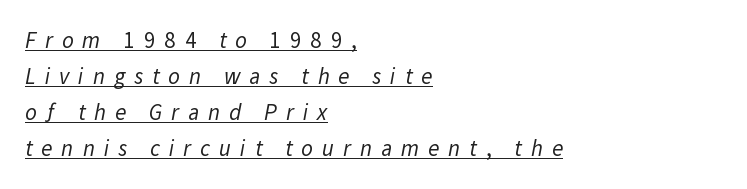
{"bold": "no", "underline": "yes", "align": "left", "line_spacing": "normal", "line_spacing_ratio": 1.57, "letter_spacing": "wide", "letter_spacing_em": 0.39, "glyph_px": 23}
